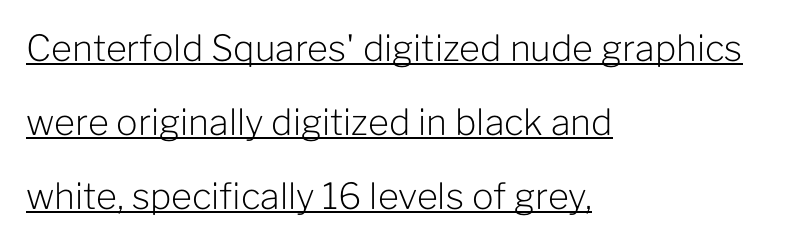
{"serif": "no", "italic": "no", "bold": "no", "weight": "light", "width": "normal", "stroke_contrast": "low", "x_height": "medium", "monospaced": "no", "underline": "yes", "align": "left", "line_spacing": "loose", "line_spacing_ratio": 2.06, "letter_spacing": "normal", "letter_spacing_em": 0.0, "glyph_px": 36}
